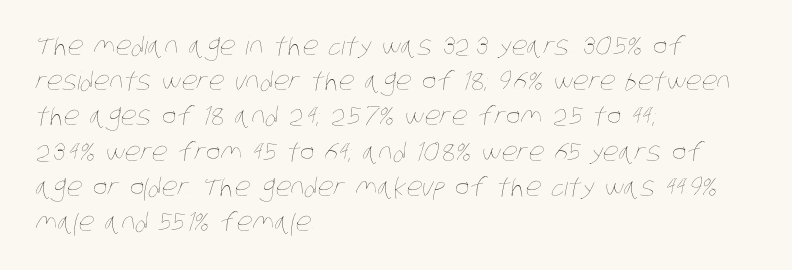
{"bold": "no", "underline": "no", "align": "left", "line_spacing": "normal", "line_spacing_ratio": 1.41, "letter_spacing": "normal", "letter_spacing_em": 0.0, "glyph_px": 25}
